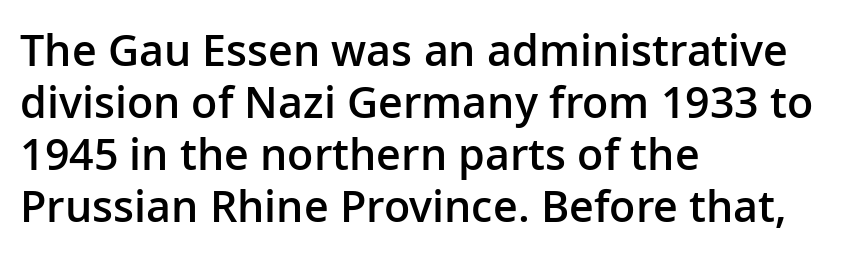
{"serif": "no", "italic": "no", "bold": "semi", "weight": "semibold", "width": "normal", "stroke_contrast": "low", "x_height": "medium", "monospaced": "no", "underline": "no", "align": "left", "line_spacing_ratio": 1.21, "letter_spacing": "normal", "letter_spacing_em": 0.0, "glyph_px": 43}
